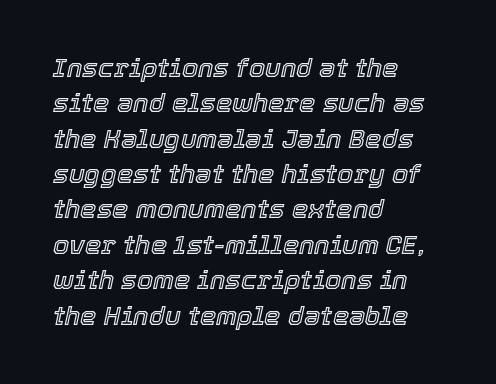
Q: Is the text italic (slanted)? A: Yes, it leans right by about 12 degrees.
Q: Is the text underlined? A: No.
Q: How is the paragraph aligned? A: Left-aligned.
Q: Is the spacing between letters normal or unusually wide? A: Normal.
Q: Is the spacing between lines tight, normal or loose? A: Normal.
